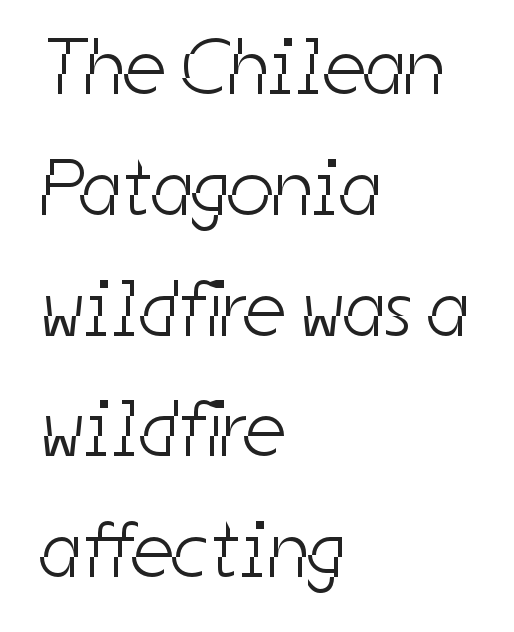
Q: Is the text bold? A: No.
Q: Is the typeface a serif or a sans-serif typeface? A: Sans-serif.
Q: Is the text underlined? A: No.
Q: How is the paragraph aligned? A: Left-aligned.
Q: Is the spacing between letters normal or unusually wide? A: Normal.
Q: Is the spacing between lines tight, normal or loose? A: Normal.
Q: Width (condensed, normal, or wide)? A: Condensed.
Q: Stroke contrast? A: Low.
Q: x-height? A: Medium.
Q: Monospaced? A: No.
